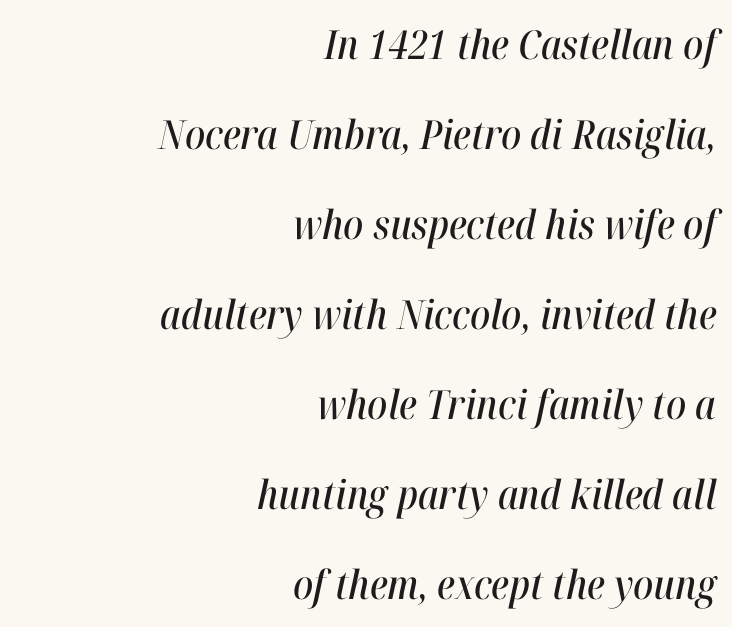
There is no visible air inserted between adjacent glyphs. The vertical gap from one line to the next is large. The ragged edge is on the left, which tells us the setting is flush right. The gap between lines stays unmarked.
